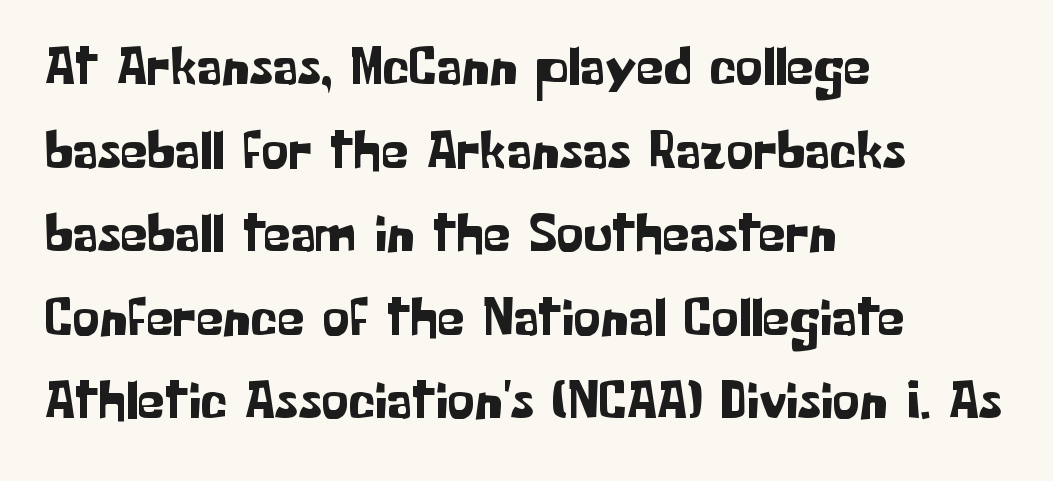
The image shows 55 px sans-serif type, upright; set left-aligned, normal line spacing (1.52x), normal letter spacing, not underlined; low stroke contrast and a medium x-height.
